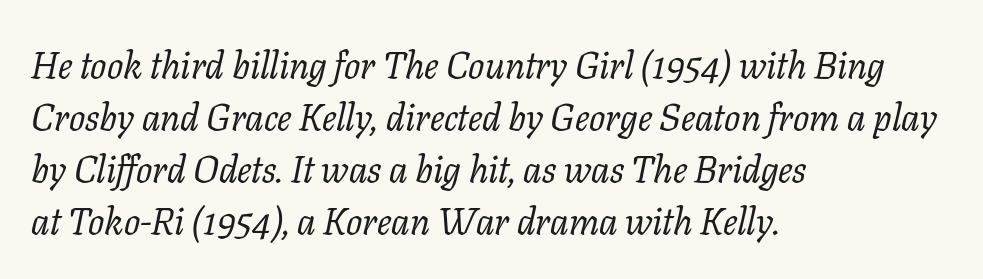
{"serif": "yes", "italic": "yes", "lean": "right", "slant_degrees": 11, "bold": "no", "weight": "regular", "width": "normal", "stroke_contrast": "low", "x_height": "medium", "monospaced": "no", "underline": "no", "align": "left", "line_spacing": "normal", "line_spacing_ratio": 1.37, "letter_spacing": "normal", "letter_spacing_em": 0.0, "glyph_px": 38}
